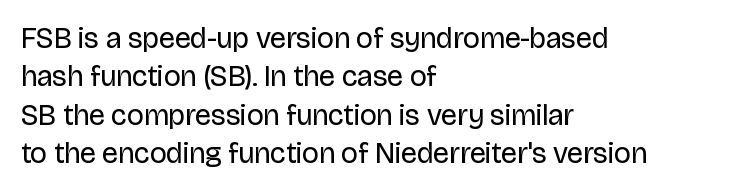
Q: Is the text bold? A: No.
Q: Is the text italic (slanted)? A: No, it is upright.
Q: Is the typeface a serif or a sans-serif typeface? A: Sans-serif.
Q: Is the text underlined? A: No.
Q: How is the paragraph aligned? A: Left-aligned.
Q: Is the spacing between letters normal or unusually wide? A: Normal.
Q: Is the spacing between lines tight, normal or loose? A: Normal.
Q: Width (condensed, normal, or wide)? A: Normal.
Q: Stroke contrast? A: Low.
Q: x-height? A: Large.
Q: Monospaced? A: No.
